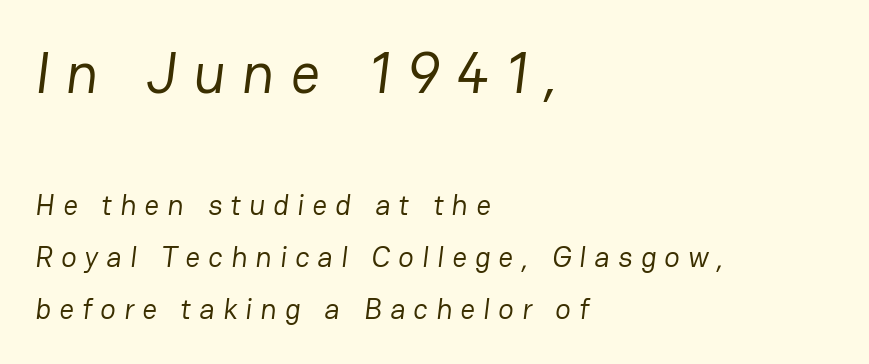
The image shows 58 px regular-weight sans-serif type; set left-aligned, line spacing 1.8x, unusually wide letter spacing (+0.28 em), not underlined; the first (top) block is 2.0x larger; low stroke contrast and a medium x-height.
